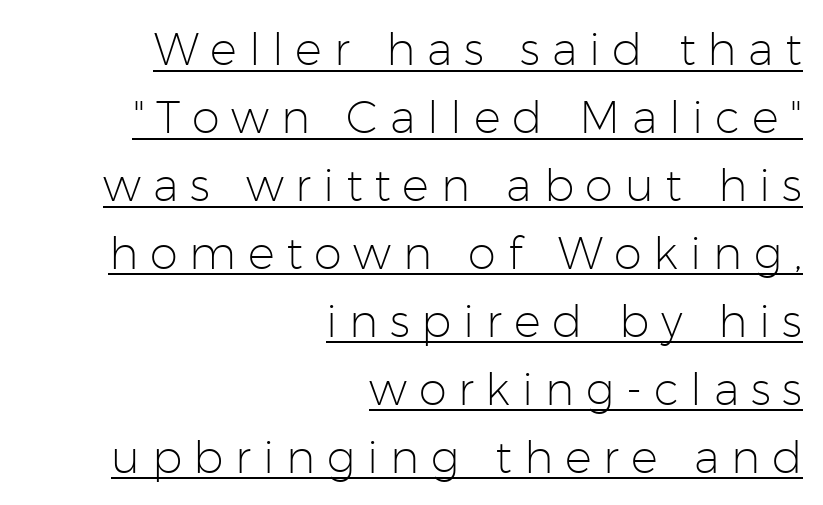
{"serif": "no", "italic": "no", "bold": "no", "weight": "light", "width": "normal", "stroke_contrast": "low", "x_height": "medium", "monospaced": "no", "underline": "yes", "align": "right", "line_spacing": "normal", "line_spacing_ratio": 1.51, "letter_spacing": "wide", "letter_spacing_em": 0.26, "glyph_px": 45}
